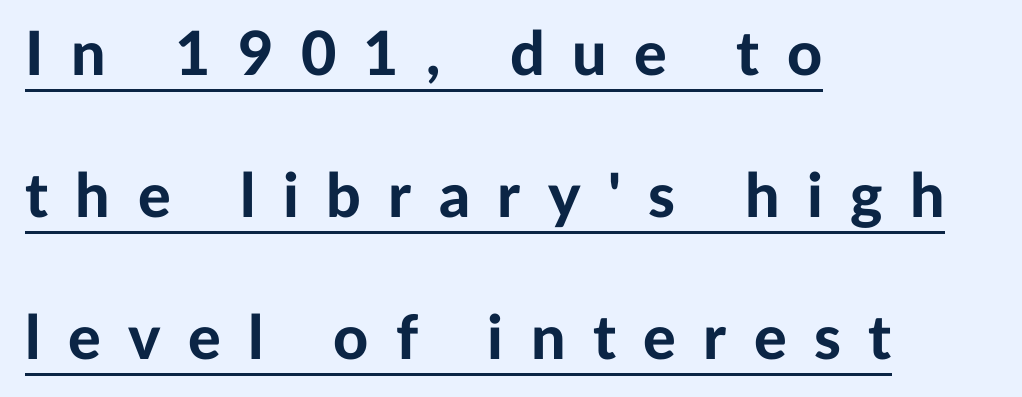
Q: Is the text bold? A: Yes.
Q: Is the text italic (slanted)? A: No, it is upright.
Q: Is the typeface a serif or a sans-serif typeface? A: Sans-serif.
Q: Is the text underlined? A: Yes.
Q: How is the paragraph aligned? A: Left-aligned.
Q: Is the spacing between letters normal or unusually wide? A: Unusually wide.
Q: Is the spacing between lines tight, normal or loose? A: Loose.
Q: Width (condensed, normal, or wide)? A: Normal.
Q: Stroke contrast? A: Low.
Q: x-height? A: Medium.
Q: Monospaced? A: No.
